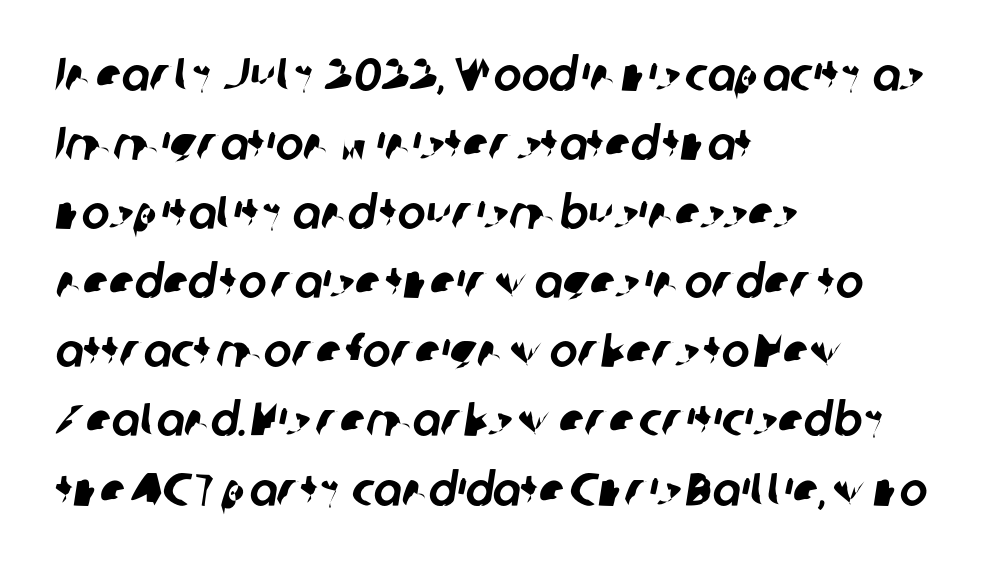
Q: Is the typeface a serif or a sans-serif typeface? A: Sans-serif.
Q: Is the text underlined? A: No.
Q: How is the paragraph aligned? A: Left-aligned.
Q: Is the spacing between letters normal or unusually wide? A: Normal.
Q: Is the spacing between lines tight, normal or loose? A: Normal.
Q: Width (condensed, normal, or wide)? A: Normal.
Q: Stroke contrast? A: Low.
Q: x-height? A: Medium.
Q: Monospaced? A: No.
